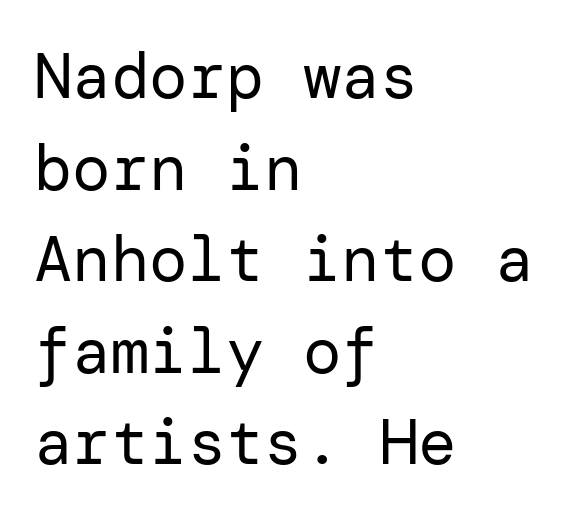
{"serif": "no", "italic": "no", "bold": "no", "weight": "regular", "width": "normal", "stroke_contrast": "low", "x_height": "medium", "underline": "no", "align": "left", "line_spacing": "normal", "line_spacing_ratio": 1.43, "letter_spacing": "normal", "letter_spacing_em": 0.0, "glyph_px": 64}
